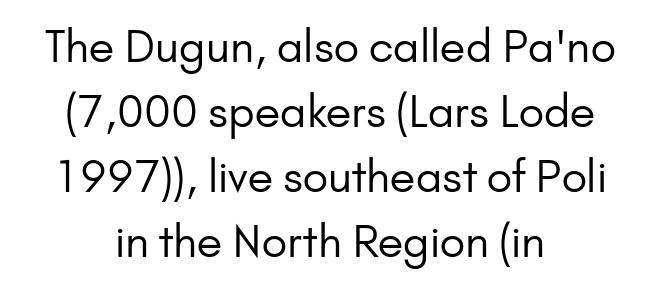
Q: Is the text bold? A: No.
Q: Is the text italic (slanted)? A: No, it is upright.
Q: Is the typeface a serif or a sans-serif typeface? A: Sans-serif.
Q: Is the text underlined? A: No.
Q: How is the paragraph aligned? A: Centered.
Q: Is the spacing between letters normal or unusually wide? A: Normal.
Q: Is the spacing between lines tight, normal or loose? A: Normal.
Q: Width (condensed, normal, or wide)? A: Normal.
Q: Stroke contrast? A: Low.
Q: x-height? A: Small.
Q: Monospaced? A: No.
